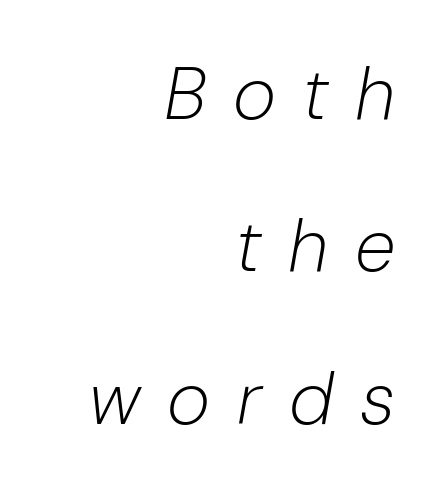
Q: Is the text bold? A: No.
Q: Is the text italic (slanted)? A: Yes, it leans right by about 10 degrees.
Q: Is the text underlined? A: No.
Q: How is the paragraph aligned? A: Right-aligned.
Q: Is the spacing between letters normal or unusually wide? A: Unusually wide.
Q: Is the spacing between lines tight, normal or loose? A: Loose.
Q: Width (condensed, normal, or wide)? A: Normal.
Q: Stroke contrast? A: Low.
Q: x-height? A: Medium.
Q: Monospaced? A: No.
